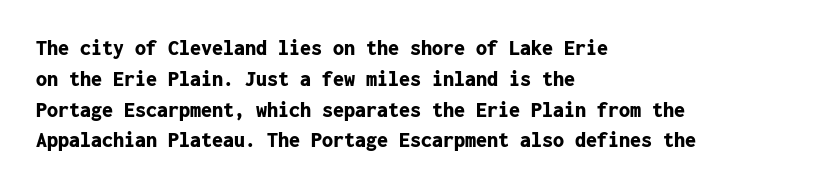
{"italic": "no", "bold": "yes", "underline": "no", "align": "left", "line_spacing": "normal", "line_spacing_ratio": 1.4, "letter_spacing": "normal", "letter_spacing_em": 0.0, "glyph_px": 22}
